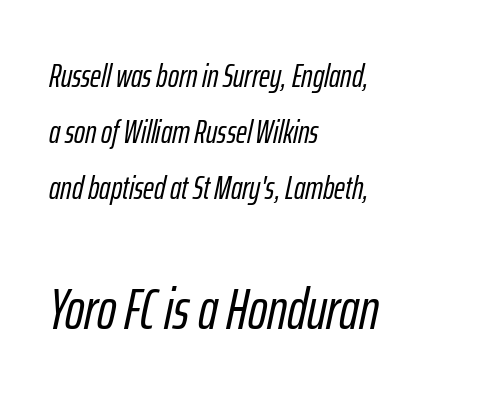
The image shows 58 px condensed type, italic (leaning right); set left-aligned, normal line spacing (1.69x), normal letter spacing, not underlined; the second (bottom) block is 1.76x larger; low stroke contrast and a medium x-height.
